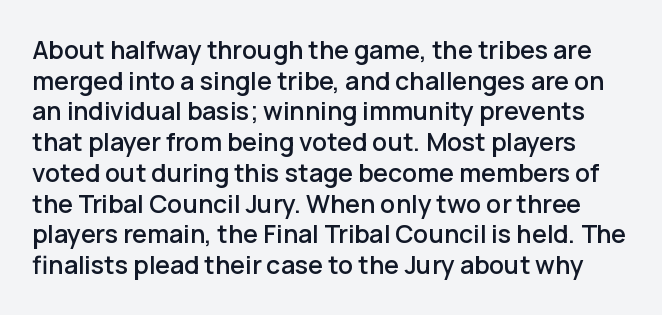
This sample uses plain, unmodified letter spacing. Notice how the stems are strictly vertical — no italics here. A clean baseline with only descenders dipping below it.
